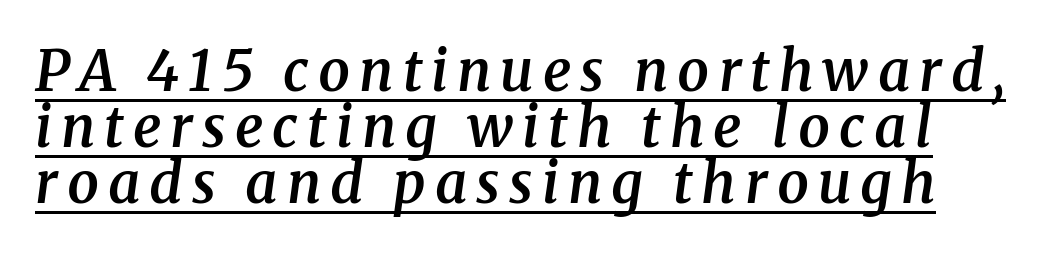
{"serif": "yes", "italic": "yes", "lean": "right", "slant_degrees": 8, "bold": "semi", "weight": "semibold", "width": "normal", "stroke_contrast": "medium", "x_height": "medium", "monospaced": "no", "underline": "yes", "line_spacing": "tight", "line_spacing_ratio": 1.0, "glyph_px": 56}
